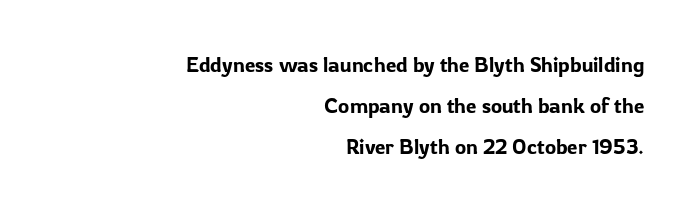
Q: Is the text italic (slanted)? A: No, it is upright.
Q: Is the text underlined? A: No.
Q: How is the paragraph aligned? A: Right-aligned.
Q: Is the spacing between letters normal or unusually wide? A: Normal.
Q: Is the spacing between lines tight, normal or loose? A: Loose.
